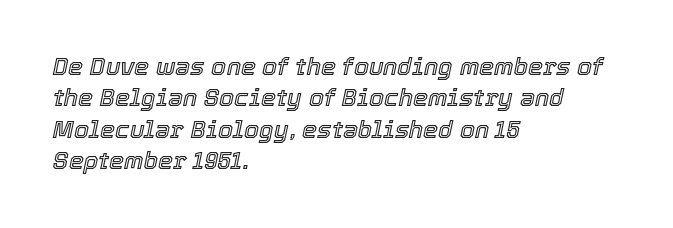
Q: Is the text italic (slanted)? A: Yes, it leans right by about 12 degrees.
Q: Is the text underlined? A: No.
Q: How is the paragraph aligned? A: Left-aligned.
Q: Is the spacing between letters normal or unusually wide? A: Normal.
Q: Is the spacing between lines tight, normal or loose? A: Normal.
